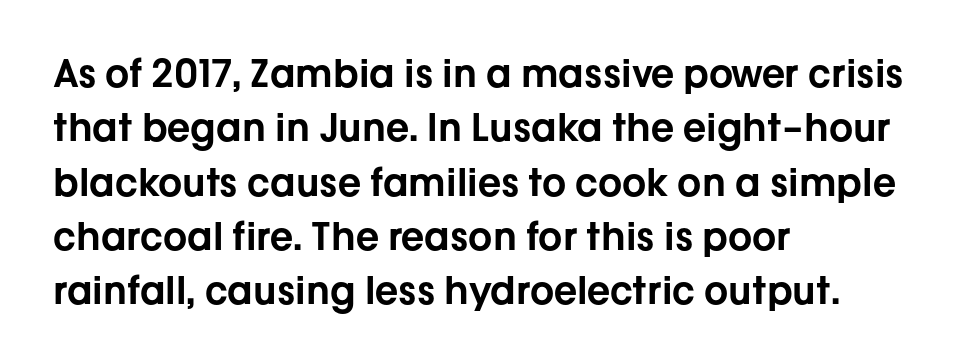
Line beginnings align vertically; line endings do not. A typesetter would mark this as roman, not italic. Font category for this specimen: sans-serif. Varying glyph widths throughout — classic text-font behaviour. There is no visible air inserted between adjacent glyphs.
